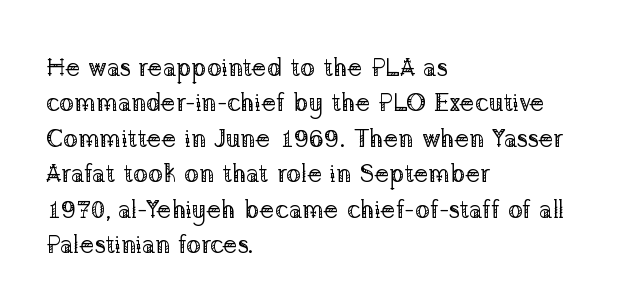
{"italic": "no", "bold": "no", "underline": "no", "align": "left", "line_spacing": "normal", "line_spacing_ratio": 1.42, "letter_spacing": "normal", "letter_spacing_em": 0.0, "glyph_px": 25}
